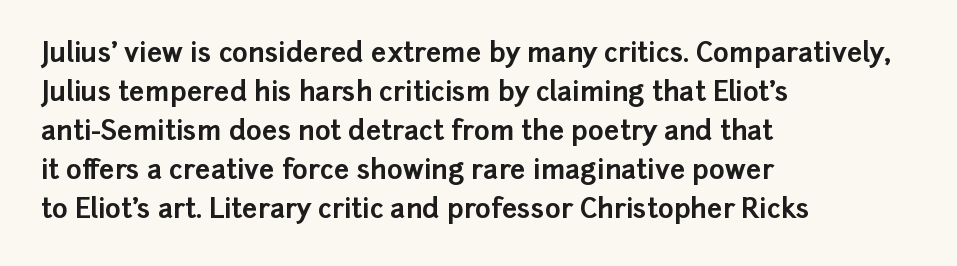
Q: Is the text bold? A: Yes.
Q: Is the text italic (slanted)? A: No, it is upright.
Q: Is the text underlined? A: No.
Q: How is the paragraph aligned? A: Left-aligned.
Q: Is the spacing between letters normal or unusually wide? A: Normal.
Q: Is the spacing between lines tight, normal or loose? A: Normal.
